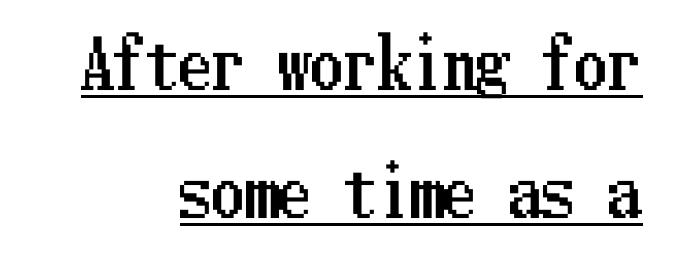
The image shows 66 px condensed type, upright; set right-aligned, loose line spacing (1.94x), normal letter spacing, underlined; low stroke contrast and a medium x-height.
